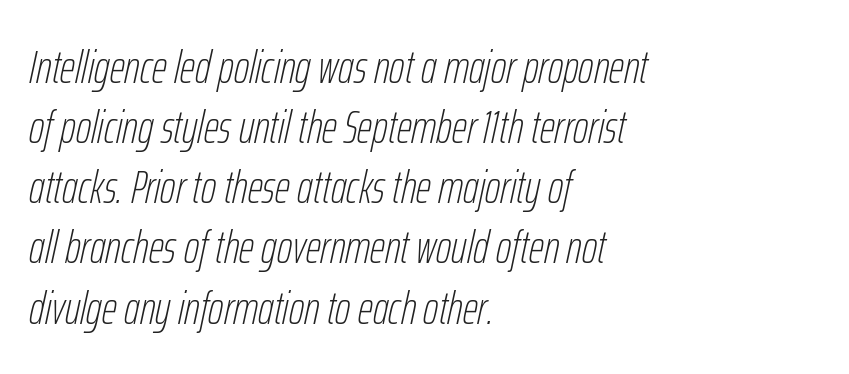
The image shows 47 px thin, condensed type, italic (leaning right); set left-aligned, normal line spacing (1.28x), normal letter spacing, not underlined; low stroke contrast and a medium x-height.
